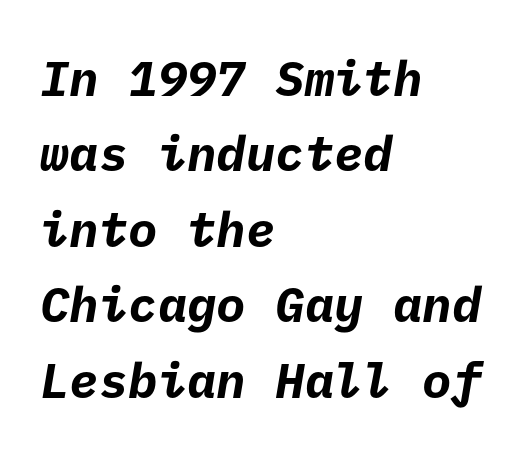
{"serif": "no", "bold": "yes", "weight": "bold", "width": "normal", "stroke_contrast": "low", "x_height": "medium", "underline": "no", "align": "left", "line_spacing": "normal", "line_spacing_ratio": 1.54, "letter_spacing": "normal", "letter_spacing_em": 0.0, "glyph_px": 49}
